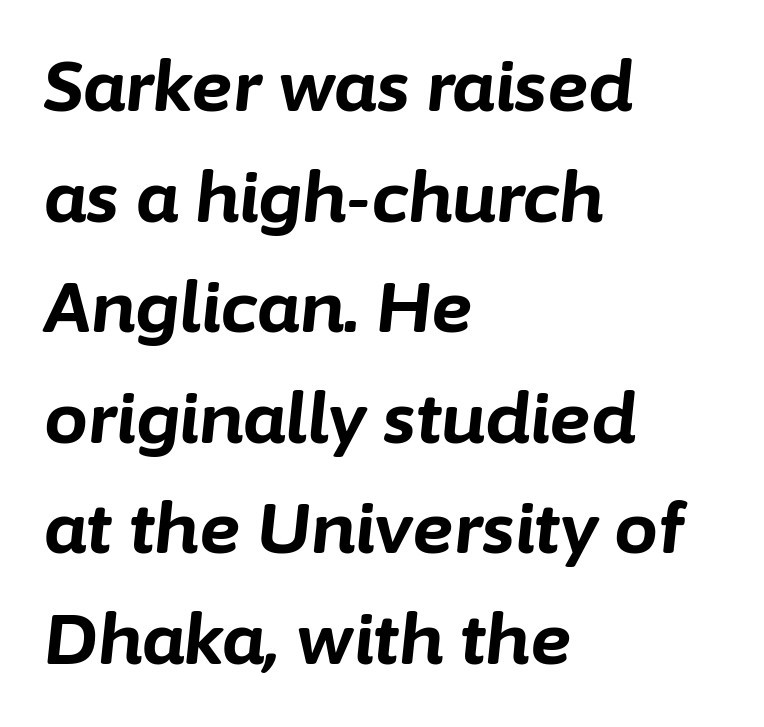
Think of a printed novel: that variable character pitch is what you see here. Evenly set lines give the paragraph a standard silhouette. Tracking here is standard; glyphs follow each other at the usual distance. It's the slanting kind of type. Check under the words: just untouched page.
